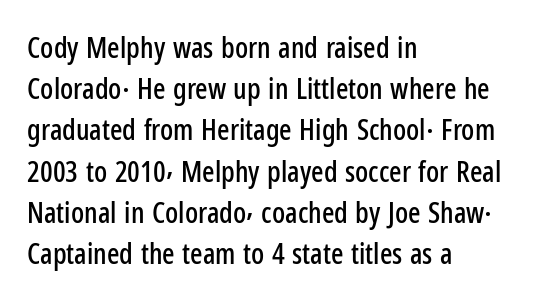
The image shows 29 px condensed sans-serif type, upright; set left-aligned, normal line spacing (1.42x), normal letter spacing, not underlined; low stroke contrast and a medium x-height.
